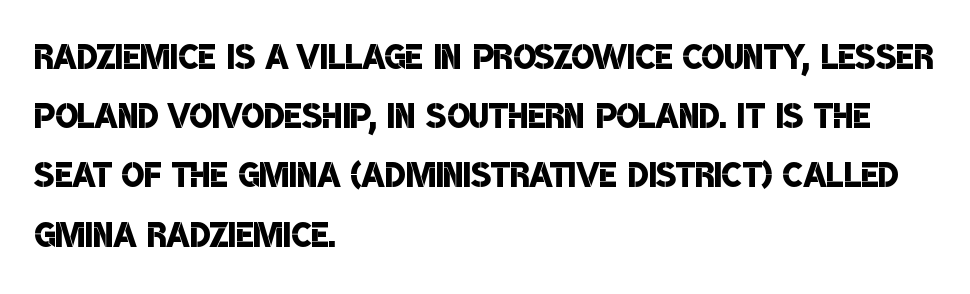
{"serif": "no", "bold": "semi", "weight": "semibold", "width": "condensed", "stroke_contrast": "low", "x_height": "large", "monospaced": "no", "underline": "no", "align": "left", "line_spacing": "normal", "line_spacing_ratio": 1.26, "letter_spacing": "normal", "letter_spacing_em": 0.0, "glyph_px": 47}
